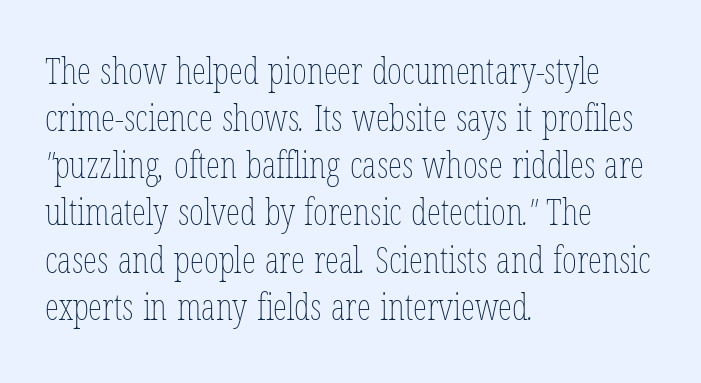
Spacing verdict: proportional, widths tailored to each character. Rule under the text: the space is simply empty. Summary of weight: not heavy and not bold. The letterforms sit shoulder to shoulder at normal distance.
